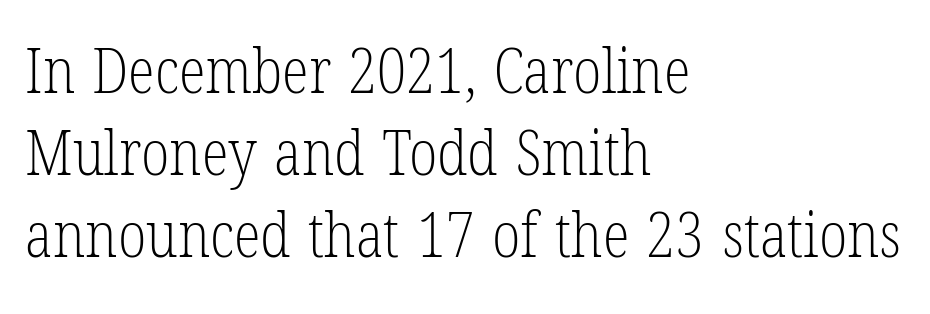
The image shows 62 px light, condensed serif type, upright; set left-aligned, normal line spacing (1.32x), normal letter spacing, not underlined; low stroke contrast and a medium x-height.
